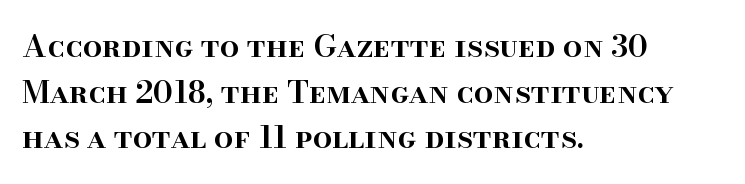
Vertical strokes here are truly vertical. Compared with typical paragraphs, the rows here are spaced about the same. Casual observation: everything's shoved over to the left. Looks like regular typesetting: each glyph gets only the width it needs.
